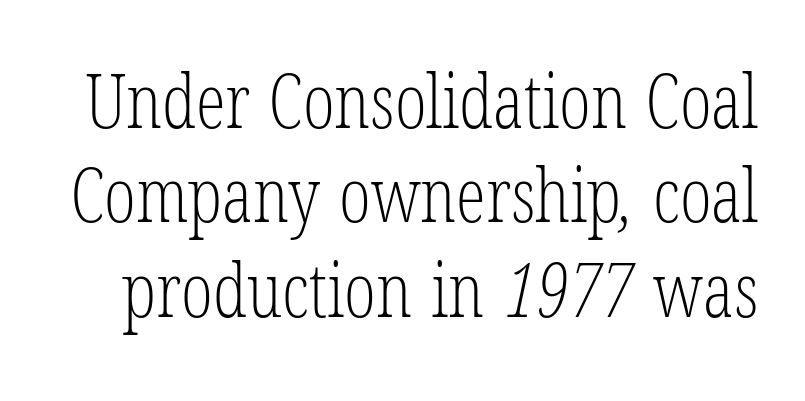
Q: Is the text bold? A: No.
Q: Is the typeface a serif or a sans-serif typeface? A: Serif.
Q: Is the text underlined? A: No.
Q: Is the spacing between letters normal or unusually wide? A: Normal.
Q: Is the spacing between lines tight, normal or loose? A: Normal.
Q: Width (condensed, normal, or wide)? A: Condensed.
Q: Stroke contrast? A: Low.
Q: x-height? A: Medium.
Q: Monospaced? A: No.
